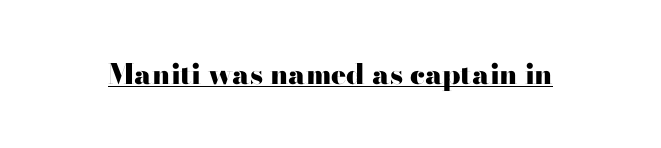
Character widths vary here, with narrow letters taking less room than wide ones. The glyphs are accompanied by a horizontal stroke just below them. The type is set solid horizontally, with unmodified tracking. On the weight axis this lands at bold, roughly 700.
